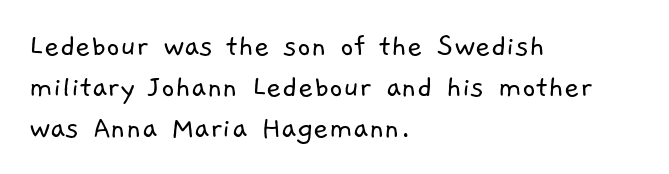
The passage is arranged the way most books set body copy — flush left. Grotesque or geometric, the face here clearly has no serifs. The passage shown is not bold in any degree. The string is rendered with underlining switched off. Honestly, the letter spacing is just normal — you wouldn't notice it. Is this a fixed-width face? No — the glyphs have proportional, varying widths.
